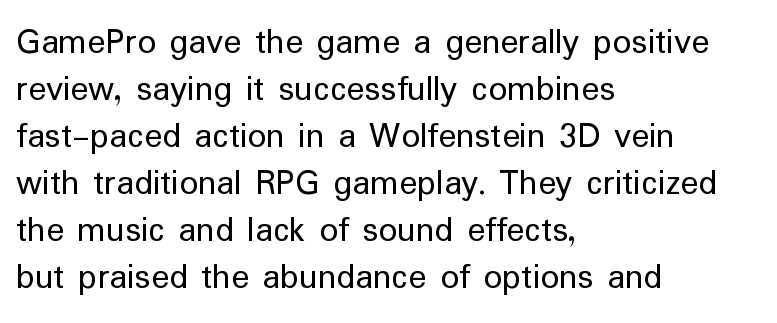
Q: Is the text bold? A: No.
Q: Is the text italic (slanted)? A: No, it is upright.
Q: Is the typeface a serif or a sans-serif typeface? A: Sans-serif.
Q: Is the text underlined? A: No.
Q: How is the paragraph aligned? A: Left-aligned.
Q: Is the spacing between letters normal or unusually wide? A: Normal.
Q: Is the spacing between lines tight, normal or loose? A: Normal.
Q: Width (condensed, normal, or wide)? A: Normal.
Q: Stroke contrast? A: Low.
Q: x-height? A: Medium.
Q: Monospaced? A: No.
